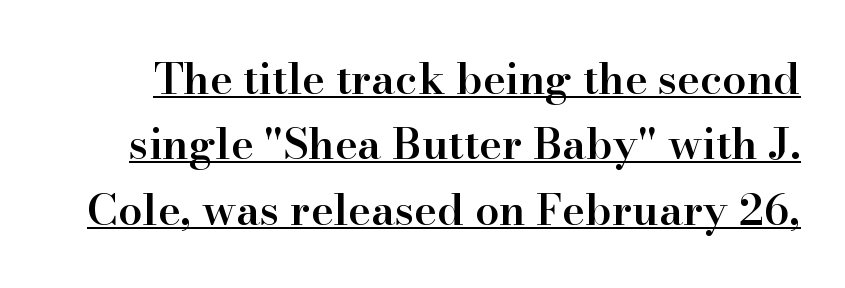
The horizontal fit of the characters is conventional and even. What decoration does the sample have? An underline. In terms of weight, the rendering is demibold, just under bold. Honestly, the row spacing looks completely unremarkable. Each letter keeps its own natural width here, so spacing adapts to shape. Upright lettering throughout.
